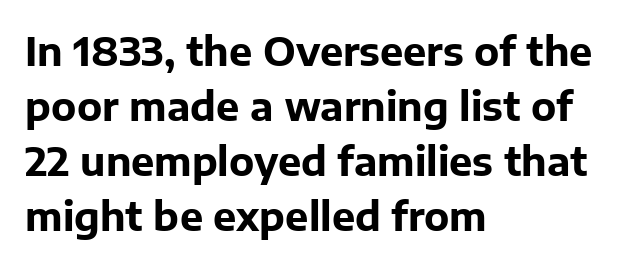
The image shows 39 px bold sans-serif type, upright; set left-aligned, normal line spacing (1.41x), normal letter spacing, not underlined; low stroke contrast and a medium x-height.
